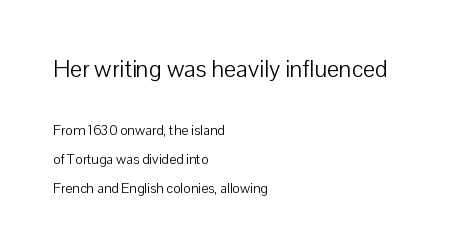
The image shows 24 px text type, upright; set left-aligned, loose line spacing (2.05x), normal letter spacing, not underlined; the first (top) block is 1.71x larger.
